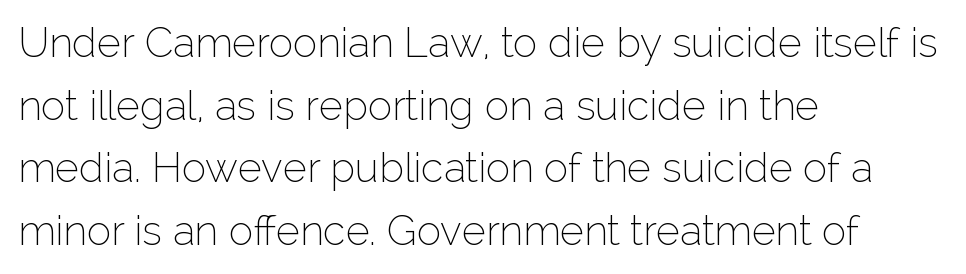
Honestly, the letter spacing is just normal — you wouldn't notice it. Unbolded letterforms with no extra heft. Does the leading feel generous? No, just average. These lines were composed using upright roman letters. To sum up the face: it is a sans, with no serifs.
